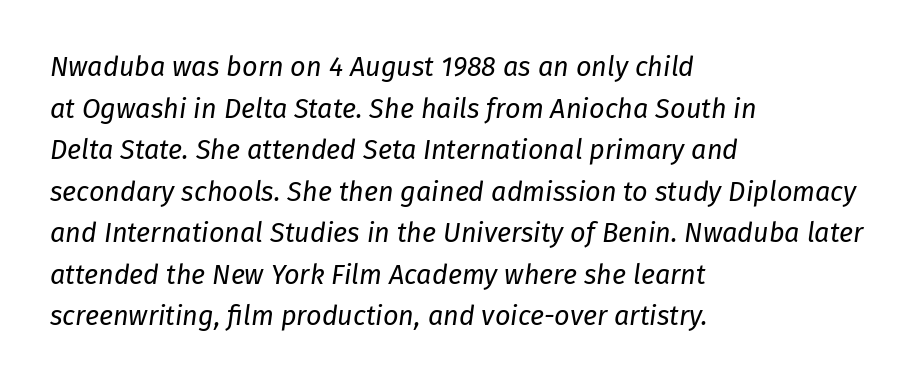
Leading: standard. Yep, that's italic — everything's leaning. Stroke mass is kept to a normal reading level or below. Unmarked baselines from the first word to the last.
